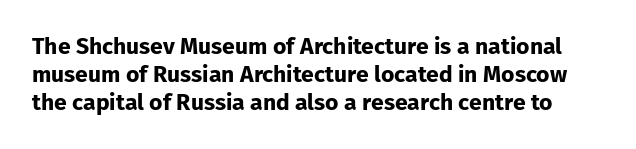
{"italic": "no", "bold": "yes", "underline": "no", "line_spacing_ratio": 1.21, "letter_spacing": "normal", "letter_spacing_em": 0.0, "glyph_px": 23}
